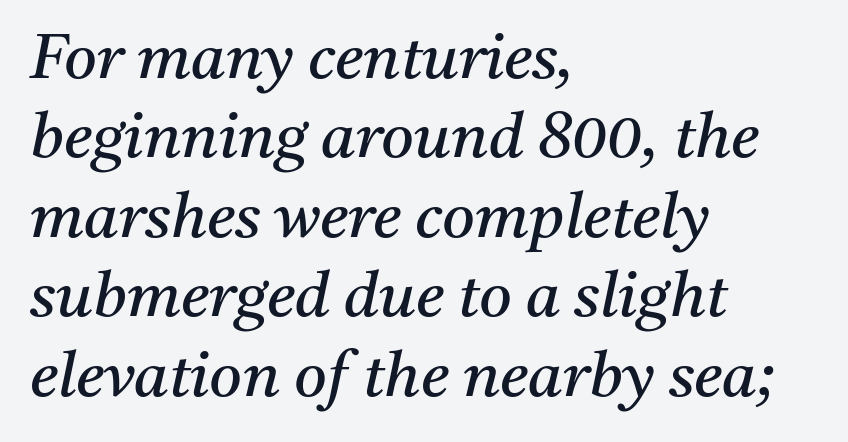
Q: Is the text bold? A: No.
Q: Is the text italic (slanted)? A: Yes, it leans right by about 11 degrees.
Q: Is the typeface a serif or a sans-serif typeface? A: Serif.
Q: Is the text underlined? A: No.
Q: How is the paragraph aligned? A: Left-aligned.
Q: Is the spacing between letters normal or unusually wide? A: Normal.
Q: Is the spacing between lines tight, normal or loose? A: Normal.
Q: Width (condensed, normal, or wide)? A: Normal.
Q: Stroke contrast? A: Medium.
Q: x-height? A: Medium.
Q: Monospaced? A: No.
